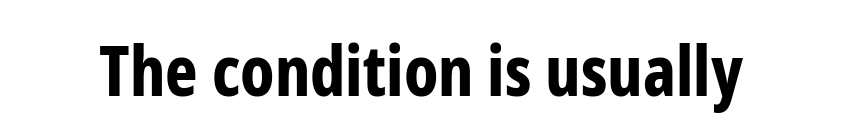
The image shows 69 px bold, condensed sans-serif type, upright; set normal letter spacing, not underlined; low stroke contrast and a medium x-height.
